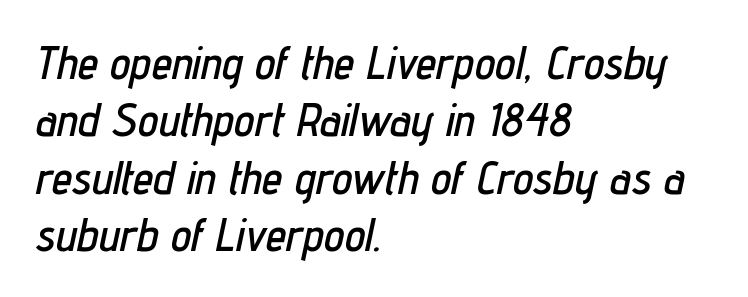
Which margin do the lines hug? The left one — the right edge is uneven. The strip under each line holds only bare page. Nobody touched the tracking dial on this one. Varying glyph widths throughout — classic text-font behaviour. Rendered with sloped, italic letterforms. Whoever set this chose a conventional vertical rhythm.
